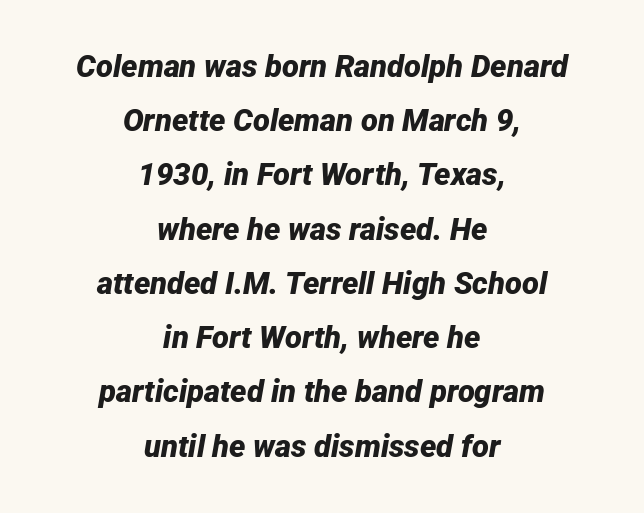
Q: Is the text bold? A: Yes.
Q: Is the text italic (slanted)? A: Yes, it leans right by about 12 degrees.
Q: Is the text underlined? A: No.
Q: How is the paragraph aligned? A: Centered.
Q: Is the spacing between letters normal or unusually wide? A: Normal.
Q: Width (condensed, normal, or wide)? A: Normal.
Q: Stroke contrast? A: Low.
Q: x-height? A: Medium.
Q: Monospaced? A: No.
